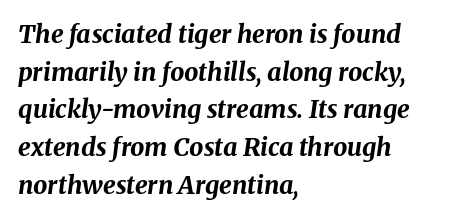
The image shows 25 px bold type, italic (leaning right); set left-aligned, normal line spacing (1.51x), normal letter spacing, not underlined.
